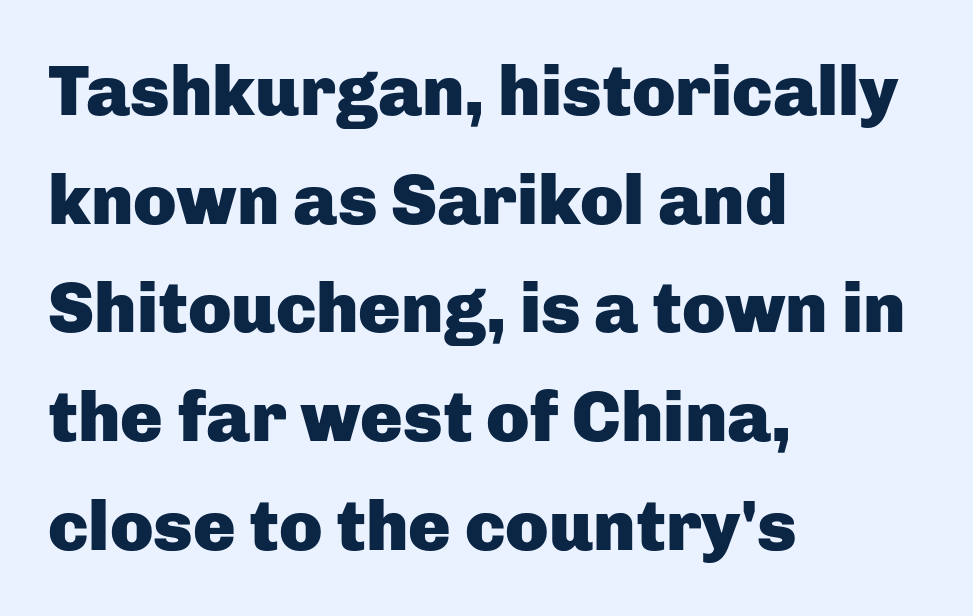
The image shows 71 px heavy sans-serif type, upright; set left-aligned, normal line spacing (1.53x), normal letter spacing, not underlined; low stroke contrast and a medium x-height.
